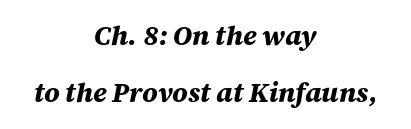
The image shows 27 px bold type, italic (leaning right); set centered, loose line spacing (2.1x), normal letter spacing, not underlined.
